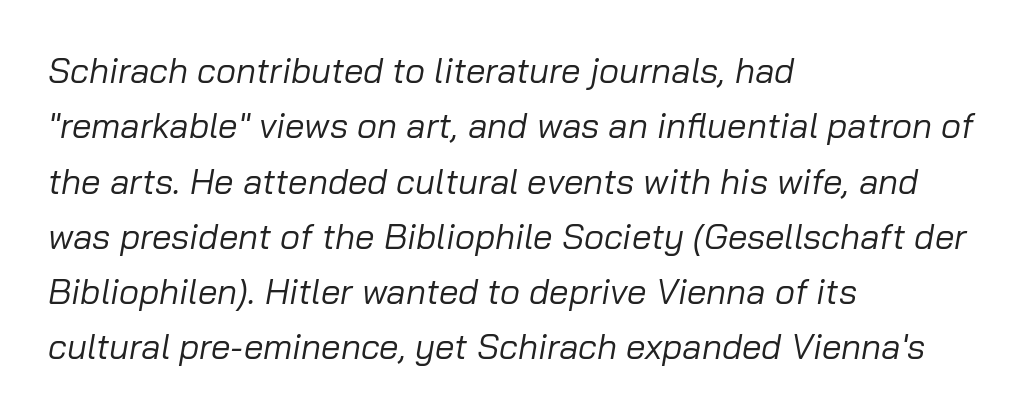
{"italic": "yes", "lean": "right", "slant_degrees": 10, "bold": "no", "weight": "regular", "width": "normal", "stroke_contrast": "low", "x_height": "medium", "monospaced": "no", "underline": "no", "align": "left", "line_spacing": "normal", "line_spacing_ratio": 1.58, "letter_spacing": "normal", "letter_spacing_em": 0.0, "glyph_px": 35}
